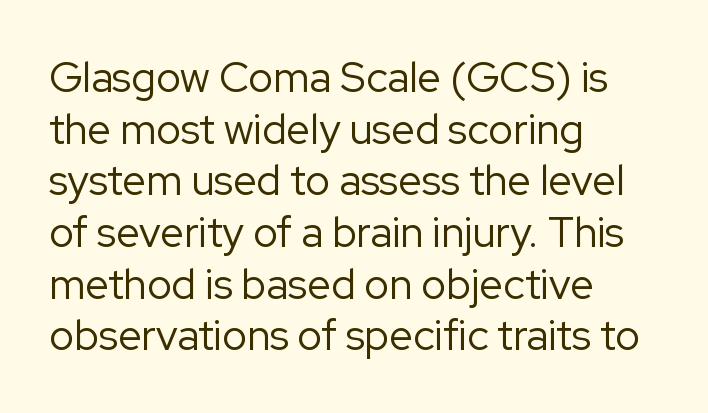
{"serif": "no", "italic": "no", "bold": "no", "weight": "regular", "width": "normal", "stroke_contrast": "low", "x_height": "medium", "monospaced": "no", "underline": "no", "align": "left", "line_spacing_ratio": 1.23, "letter_spacing": "normal", "letter_spacing_em": 0.0, "glyph_px": 42}
